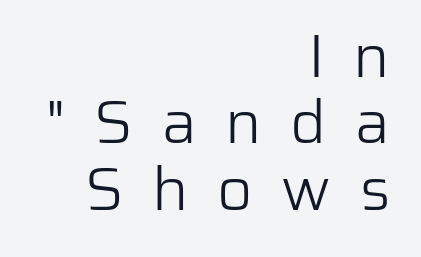
The image shows 61 px light sans-serif type, upright; set right-aligned, tight line spacing (1.09x), unusually wide letter spacing (+0.47 em), not underlined; low stroke contrast and a medium x-height.
